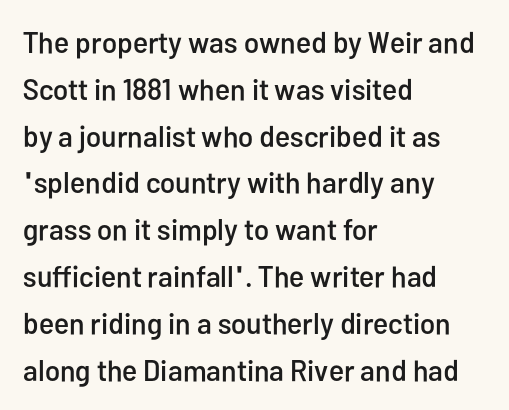
{"serif": "no", "italic": "no", "width": "condensed", "stroke_contrast": "low", "x_height": "medium", "monospaced": "no", "underline": "no", "align": "left", "line_spacing": "normal", "line_spacing_ratio": 1.56, "letter_spacing": "normal", "letter_spacing_em": 0.0, "glyph_px": 30}
